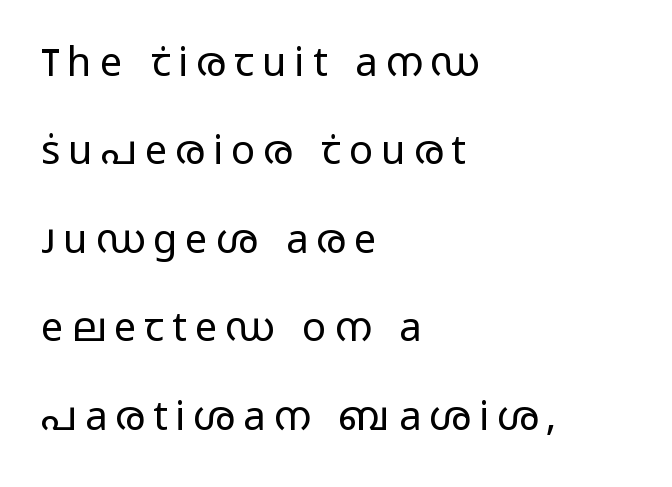
You could fit nearly another row in the gap between these rows. The foot of each line stays bare and open. This sample is left-justified, so line endings fall wherever the words run out. No chunkiness to these letters — they're not bold. Check where the strokes stop: nothing finishes them off — pure sans.
